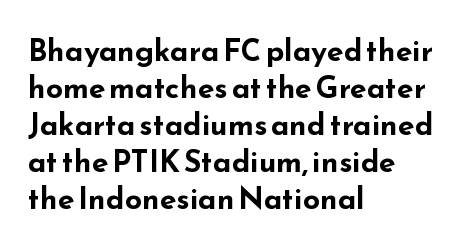
Q: Is the text bold? A: Yes.
Q: Is the text italic (slanted)? A: No, it is upright.
Q: Is the typeface a serif or a sans-serif typeface? A: Sans-serif.
Q: Is the text underlined? A: No.
Q: How is the paragraph aligned? A: Left-aligned.
Q: Is the spacing between letters normal or unusually wide? A: Normal.
Q: Width (condensed, normal, or wide)? A: Wide.
Q: Stroke contrast? A: Low.
Q: x-height? A: Small.
Q: Monospaced? A: No.
